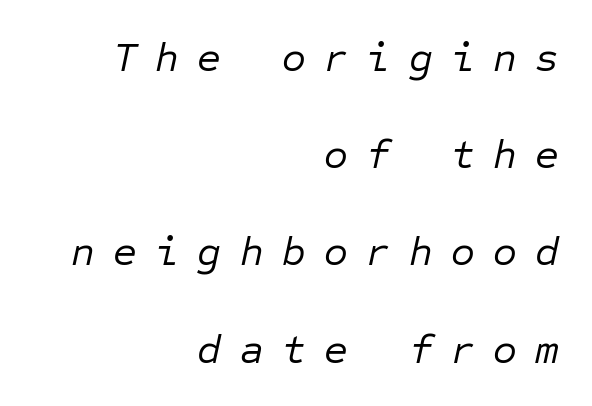
Q: Is the text bold? A: No.
Q: Is the text italic (slanted)? A: Yes, it leans right by about 12 degrees.
Q: Is the text underlined? A: No.
Q: How is the paragraph aligned? A: Right-aligned.
Q: Is the spacing between letters normal or unusually wide? A: Unusually wide.
Q: Is the spacing between lines tight, normal or loose? A: Loose.
Q: Width (condensed, normal, or wide)? A: Normal.
Q: Stroke contrast? A: Low.
Q: x-height? A: Medium.
Q: Monospaced? A: Yes.
